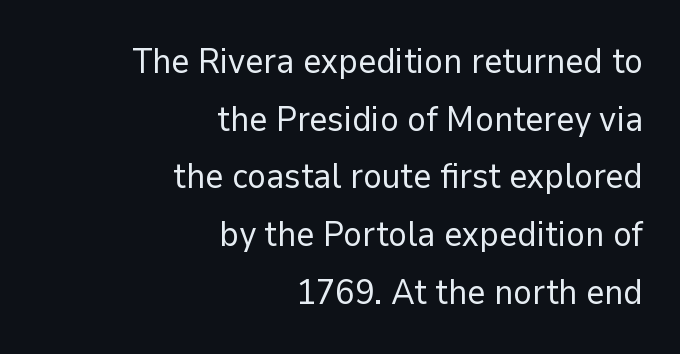
A clean baseline with only descenders dipping below it. One glance says typical: line gaps are just what's usual. One-word summary of the alignment: right. Each word holds together tightly as a unit, with standard inter-letter gaps.
